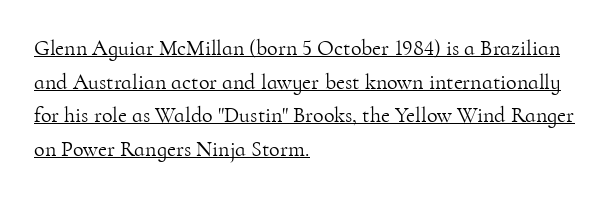
Counters stay open thanks to moderate or lighter strokes. Compared with typical body copy, the letter spacing here is the same. Summary of vertical rhythm: regular, with standard interline spacing. The rendering uses the underline text-decoration. These lines were composed using upright roman letters.
